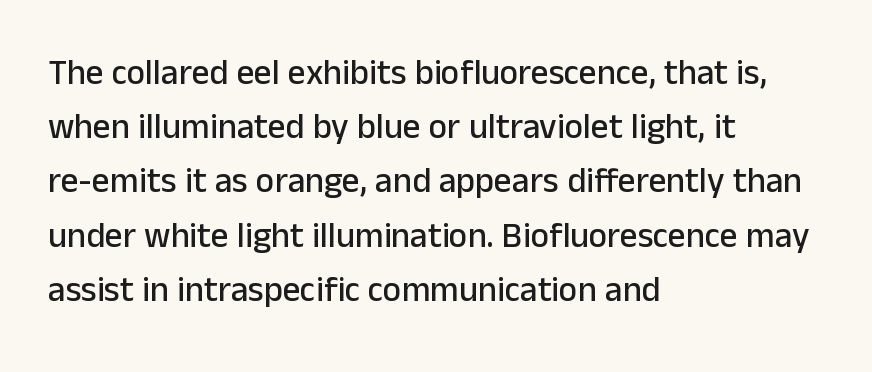
The image shows 35 px sans-serif type, upright; set left-aligned, normal line spacing (1.55x), normal letter spacing, not underlined; low stroke contrast and a medium x-height.
